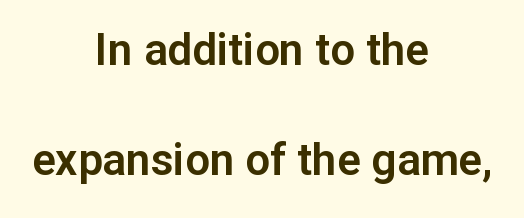
{"serif": "no", "italic": "no", "width": "normal", "stroke_contrast": "low", "x_height": "medium", "monospaced": "no", "underline": "no", "align": "center", "line_spacing": "loose", "line_spacing_ratio": 2.49, "letter_spacing": "normal", "letter_spacing_em": 0.0, "glyph_px": 44}
